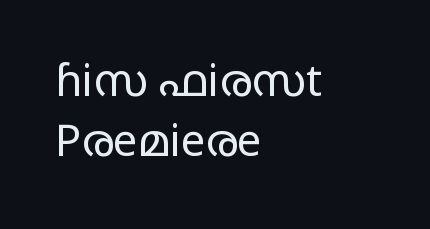
The image shows 44 px light, wide sans-serif type, upright; set left-aligned, normal line spacing (1.36x), normal letter spacing, not underlined; low stroke contrast and a medium x-height.
